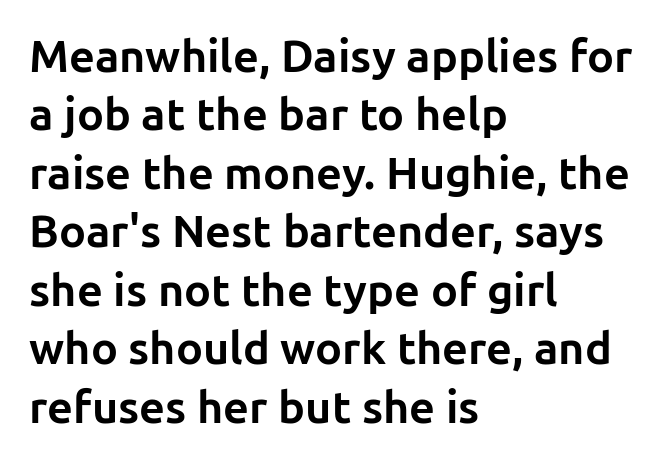
The image shows 45 px bold sans-serif type, upright; set left-aligned, normal line spacing (1.3x), normal letter spacing, not underlined; low stroke contrast and a medium x-height.
